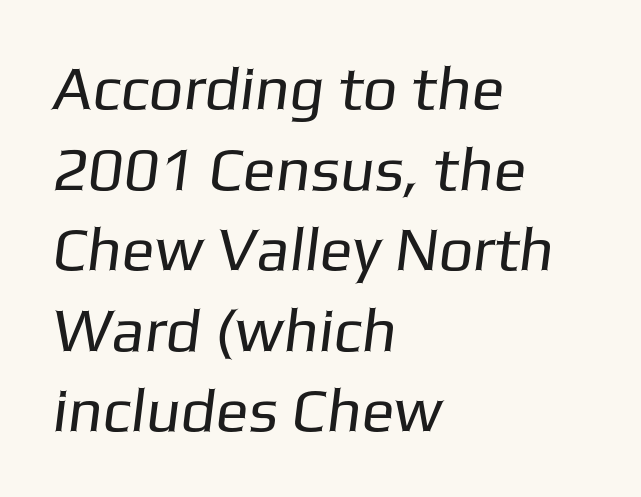
{"serif": "no", "bold": "no", "weight": "regular", "width": "normal", "stroke_contrast": "low", "x_height": "medium", "monospaced": "no", "underline": "no", "align": "left", "line_spacing": "normal", "line_spacing_ratio": 1.32, "letter_spacing": "normal", "letter_spacing_em": 0.0, "glyph_px": 61}
